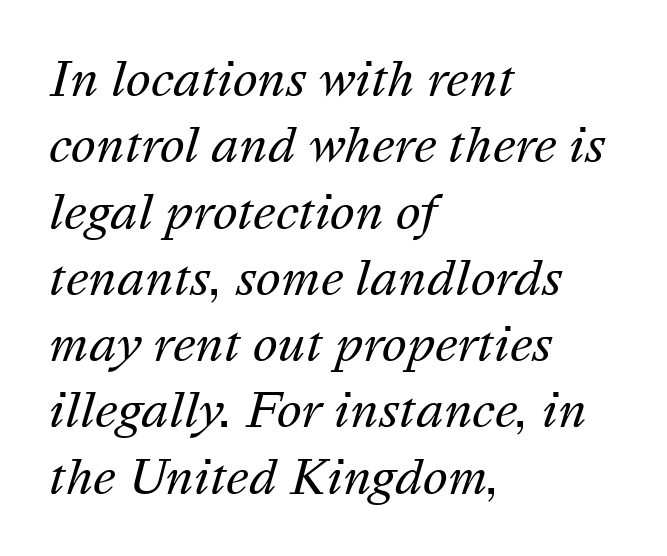
Q: Is the text bold? A: No.
Q: Is the text italic (slanted)? A: Yes, it leans right by about 16 degrees.
Q: Is the text underlined? A: No.
Q: How is the paragraph aligned? A: Left-aligned.
Q: Is the spacing between letters normal or unusually wide? A: Normal.
Q: Is the spacing between lines tight, normal or loose? A: Normal.
Q: Width (condensed, normal, or wide)? A: Normal.
Q: Stroke contrast? A: Medium.
Q: x-height? A: Medium.
Q: Monospaced? A: No.
